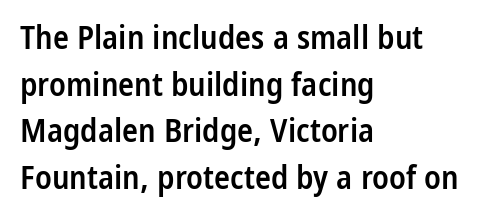
If you drew a line through each stem, it would be perfectly vertical. This is moderately heavy type, rendered in semibold. The paragraph has a hard left edge and a soft right edge. The face used here is proportionally spaced, like ordinary book or web type. The line texture is even and compact thanks to regular tracking. Observe the absence of serifs on each vertical stroke in this sample.
